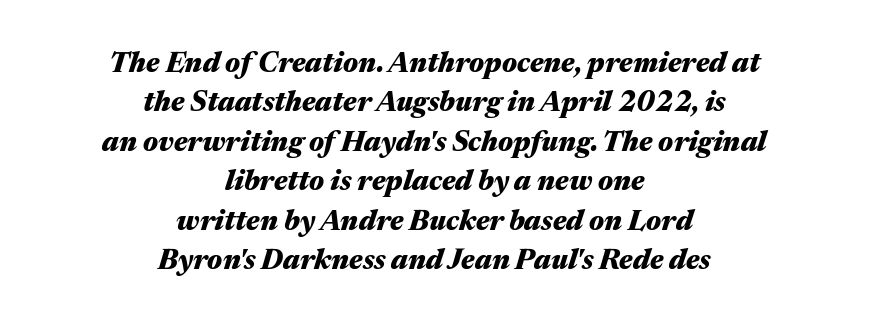
{"italic": "yes", "lean": "right", "slant_degrees": 17, "bold": "yes", "weight": "heavy", "width": "wide", "stroke_contrast": "medium", "x_height": "medium", "monospaced": "no", "underline": "no", "align": "center", "line_spacing": "normal", "line_spacing_ratio": 1.41, "letter_spacing": "normal", "letter_spacing_em": 0.0, "glyph_px": 28}
